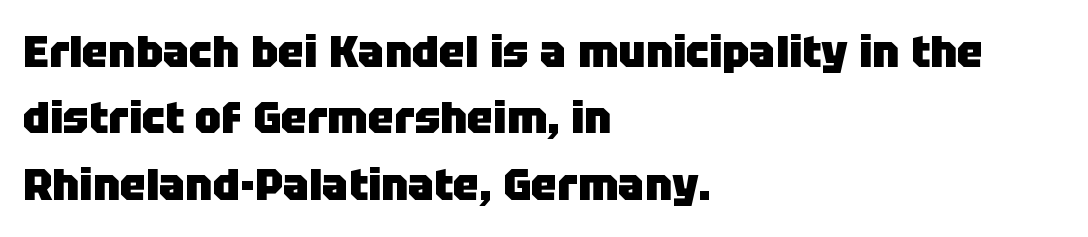
The image shows 44 px heavy sans-serif type, upright; set left-aligned, normal line spacing (1.51x), normal letter spacing, not underlined; low stroke contrast and a large x-height.
